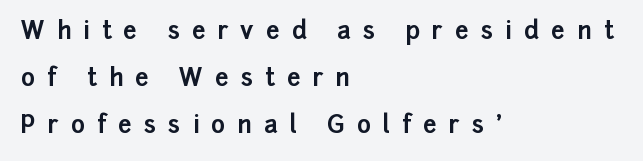
The image shows 24 px bold type, upright; set left-aligned, loose line spacing (1.96x), unusually wide letter spacing (+0.5 em), not underlined.
